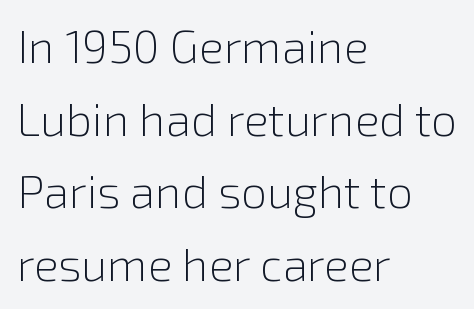
{"serif": "no", "italic": "no", "bold": "no", "weight": "light", "width": "normal", "x_height": "medium", "monospaced": "no", "underline": "no", "align": "left", "line_spacing": "normal", "line_spacing_ratio": 1.58, "letter_spacing": "normal", "letter_spacing_em": 0.0, "glyph_px": 46}
